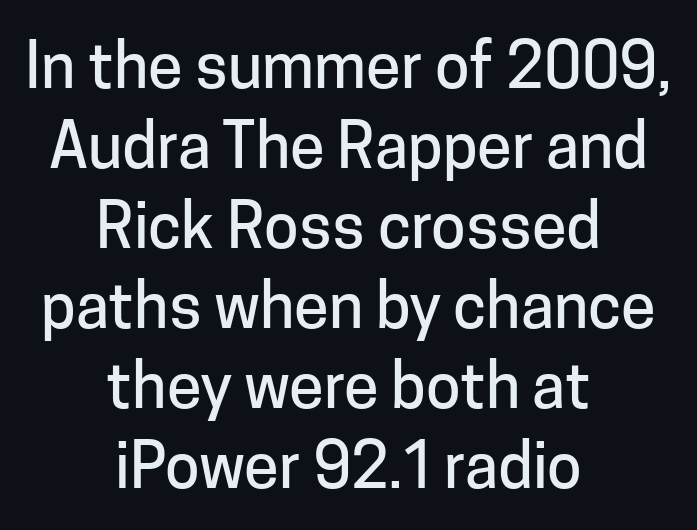
Q: Is the text italic (slanted)? A: No, it is upright.
Q: Is the typeface a serif or a sans-serif typeface? A: Sans-serif.
Q: Is the text underlined? A: No.
Q: How is the paragraph aligned? A: Centered.
Q: Is the spacing between letters normal or unusually wide? A: Normal.
Q: Is the spacing between lines tight, normal or loose? A: Normal.
Q: Width (condensed, normal, or wide)? A: Normal.
Q: Stroke contrast? A: Low.
Q: x-height? A: Medium.
Q: Monospaced? A: No.
